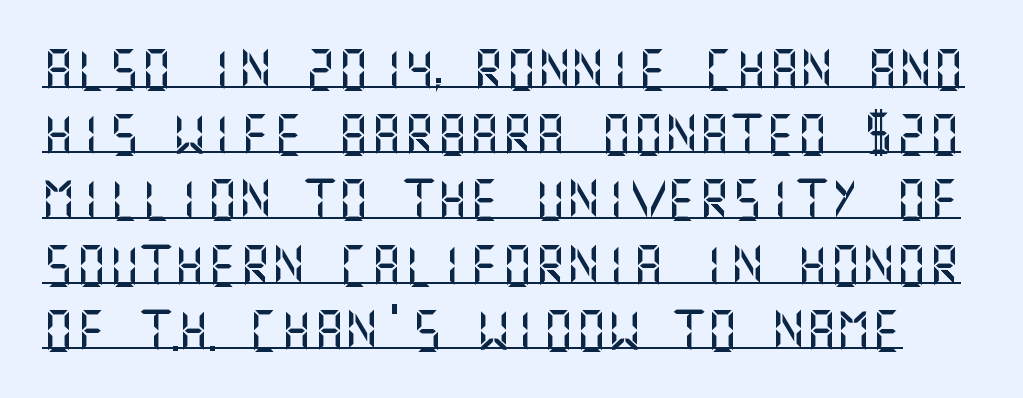
Q: Is the text italic (slanted)? A: No, it is upright.
Q: Is the typeface a serif or a sans-serif typeface? A: Sans-serif.
Q: Is the text underlined? A: Yes.
Q: Is the spacing between letters normal or unusually wide? A: Normal.
Q: Is the spacing between lines tight, normal or loose? A: Normal.
Q: Width (condensed, normal, or wide)? A: Normal.
Q: Stroke contrast? A: Medium.
Q: x-height? A: Large.
